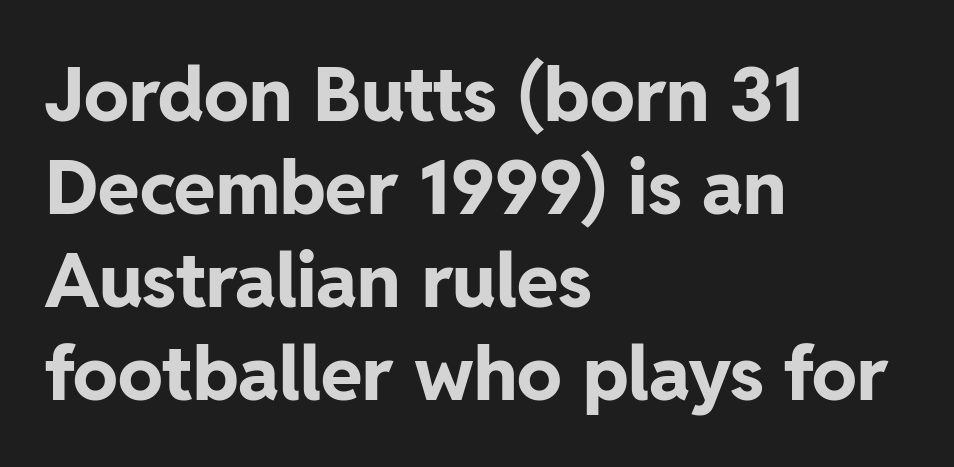
{"serif": "no", "italic": "no", "bold": "yes", "weight": "bold", "width": "normal", "stroke_contrast": "low", "x_height": "medium", "monospaced": "no", "underline": "no", "align": "left", "line_spacing_ratio": 1.24, "letter_spacing": "normal", "letter_spacing_em": 0.0, "glyph_px": 75}
